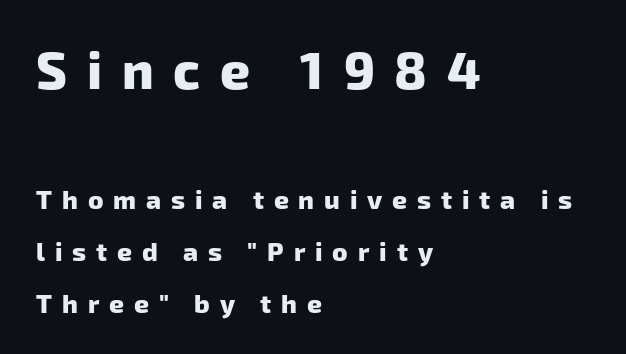
The image shows 52 px heavy sans-serif type; set left-aligned, loose line spacing (2.0x), unusually wide letter spacing (+0.38 em), not underlined; the first (top) block is 2.0x larger; low stroke contrast and a medium x-height.
